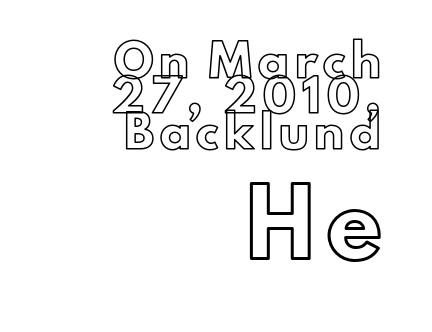
The image shows 60 px text type, upright; set right-aligned, line spacing 1.18x, unusually wide letter spacing (+0.2 em), not underlined; the second (bottom) block is 2.0x larger; a small x-height.
